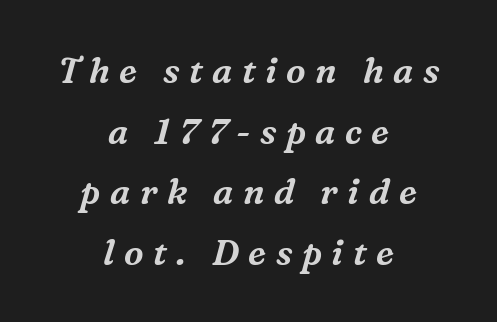
Q: Is the text italic (slanted)? A: Yes, it leans right by about 16 degrees.
Q: Is the typeface a serif or a sans-serif typeface? A: Serif.
Q: Is the text underlined? A: No.
Q: How is the paragraph aligned? A: Centered.
Q: Is the spacing between letters normal or unusually wide? A: Unusually wide.
Q: Width (condensed, normal, or wide)? A: Normal.
Q: Stroke contrast? A: Medium.
Q: x-height? A: Medium.
Q: Monospaced? A: No.
